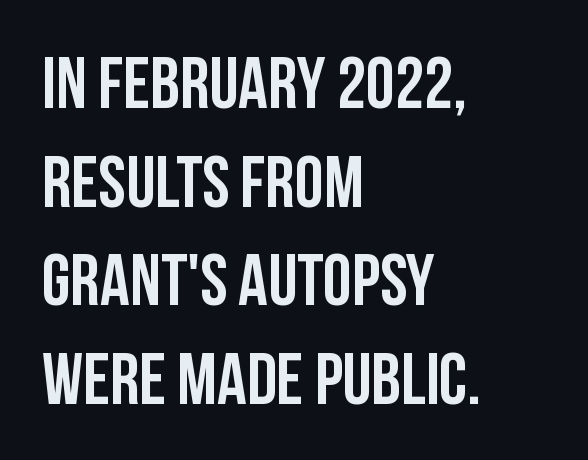
Q: Is the text italic (slanted)? A: No, it is upright.
Q: Is the typeface a serif or a sans-serif typeface? A: Sans-serif.
Q: Is the text underlined? A: No.
Q: How is the paragraph aligned? A: Left-aligned.
Q: Is the spacing between letters normal or unusually wide? A: Normal.
Q: Is the spacing between lines tight, normal or loose? A: Normal.
Q: Width (condensed, normal, or wide)? A: Condensed.
Q: Stroke contrast? A: Low.
Q: x-height? A: Large.
Q: Monospaced? A: No.
